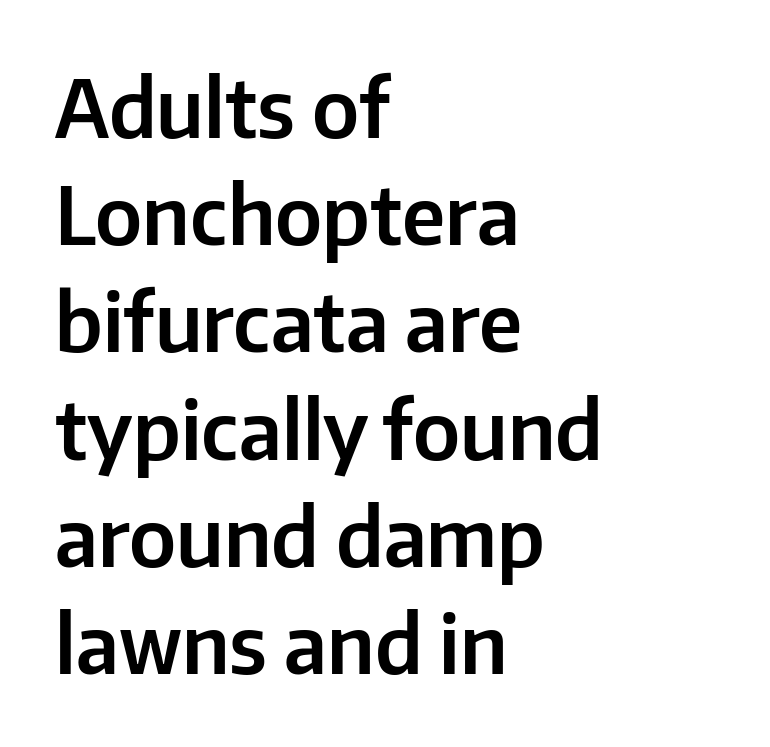
{"serif": "no", "italic": "no", "width": "normal", "stroke_contrast": "low", "x_height": "medium", "monospaced": "no", "underline": "no", "align": "left", "line_spacing": "normal", "line_spacing_ratio": 1.34, "letter_spacing": "normal", "letter_spacing_em": 0.0, "glyph_px": 80}
